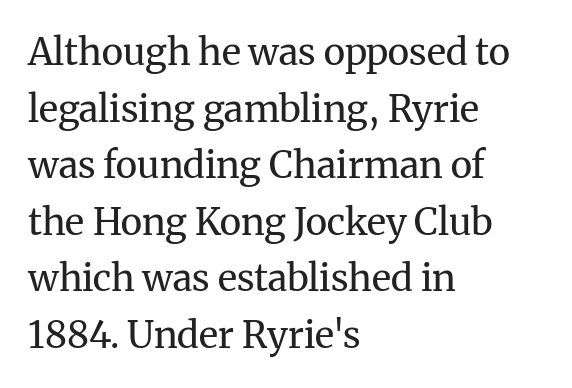
The image shows 37 px regular-weight serif type, upright; set left-aligned, normal line spacing (1.53x), normal letter spacing, not underlined; medium stroke contrast and a medium x-height.
